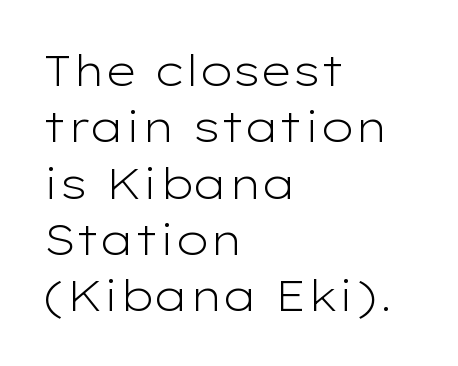
The image shows 43 px light, wide sans-serif type, upright; set left-aligned, normal line spacing (1.31x), normal letter spacing, not underlined; low stroke contrast and a medium x-height.
